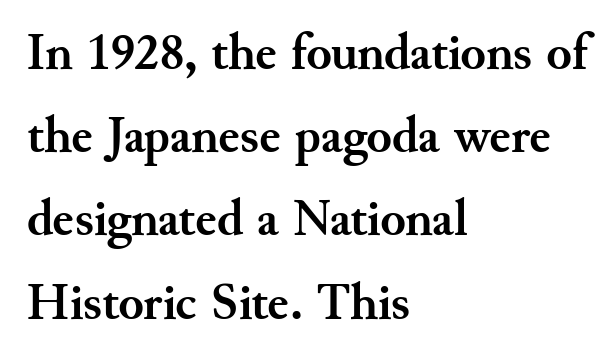
Q: Is the text bold? A: Yes.
Q: Is the text italic (slanted)? A: No, it is upright.
Q: Is the typeface a serif or a sans-serif typeface? A: Serif.
Q: Is the text underlined? A: No.
Q: How is the paragraph aligned? A: Left-aligned.
Q: Is the spacing between letters normal or unusually wide? A: Normal.
Q: Is the spacing between lines tight, normal or loose? A: Normal.
Q: Width (condensed, normal, or wide)? A: Normal.
Q: Stroke contrast? A: Medium.
Q: x-height? A: Small.
Q: Monospaced? A: No.
